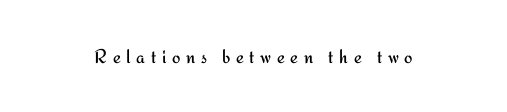
Q: Is the text bold? A: No.
Q: Is the text italic (slanted)? A: No, it is upright.
Q: Is the text underlined? A: No.
Q: Is the spacing between letters normal or unusually wide? A: Unusually wide.
